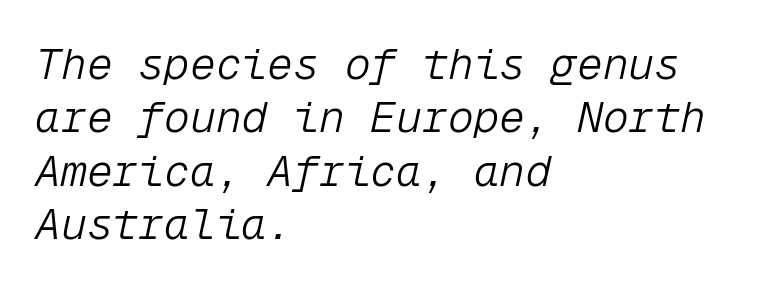
{"italic": "yes", "lean": "right", "slant_degrees": 12, "bold": "no", "weight": "light", "width": "normal", "stroke_contrast": "low", "x_height": "medium", "monospaced": "yes", "underline": "no", "align": "left", "line_spacing_ratio": 1.24, "letter_spacing": "normal", "letter_spacing_em": 0.0, "glyph_px": 43}
